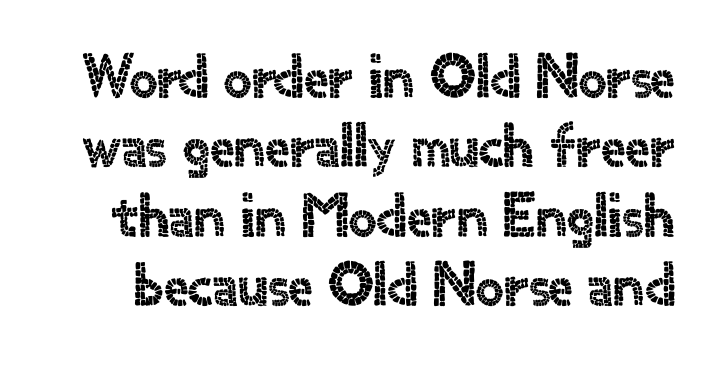
The image shows 62 px sans-serif type, upright; set tight line spacing (1.12x), normal letter spacing, not underlined; a small x-height.
